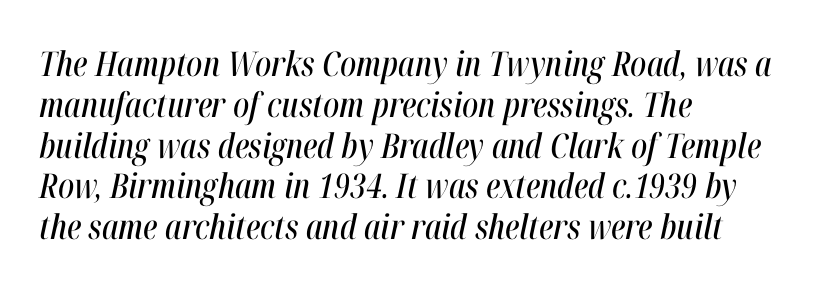
Characters follow at the spacing the type designer built in. Just letters on the line, the space beneath them empty. The letters advance in unequal steps, a hallmark of proportional type. Quick note: italic. These lines stack with their left ends in a neat column.
